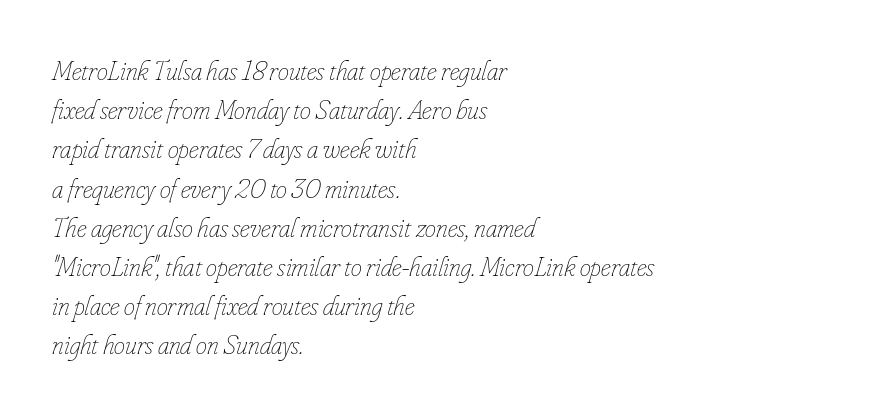
{"italic": "yes", "lean": "right", "slant_degrees": 16, "bold": "no", "weight": "thin", "width": "condensed", "stroke_contrast": "low", "x_height": "small", "monospaced": "no", "underline": "no", "align": "left", "line_spacing": "normal", "line_spacing_ratio": 1.4, "letter_spacing": "normal", "letter_spacing_em": 0.0, "glyph_px": 28}
